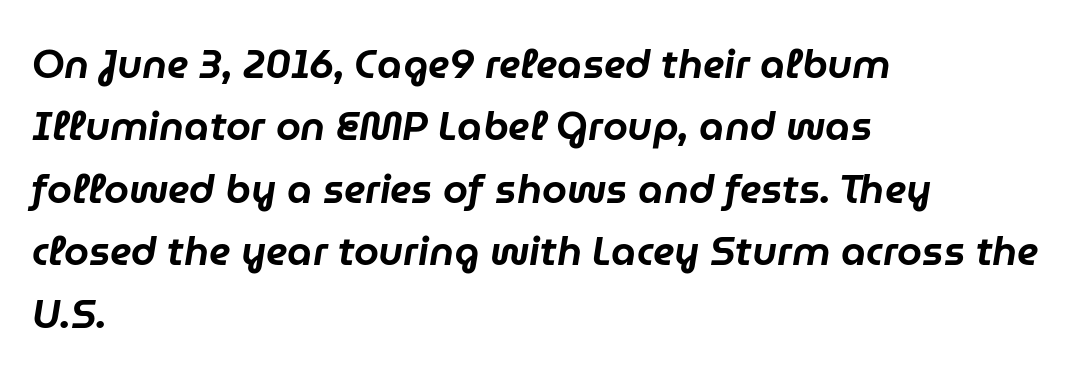
{"italic": "yes", "lean": "right", "slant_degrees": 9, "width": "normal", "stroke_contrast": "low", "x_height": "medium", "monospaced": "no", "underline": "no", "align": "left", "line_spacing": "normal", "line_spacing_ratio": 1.56, "letter_spacing": "normal", "letter_spacing_em": 0.0, "glyph_px": 40}
